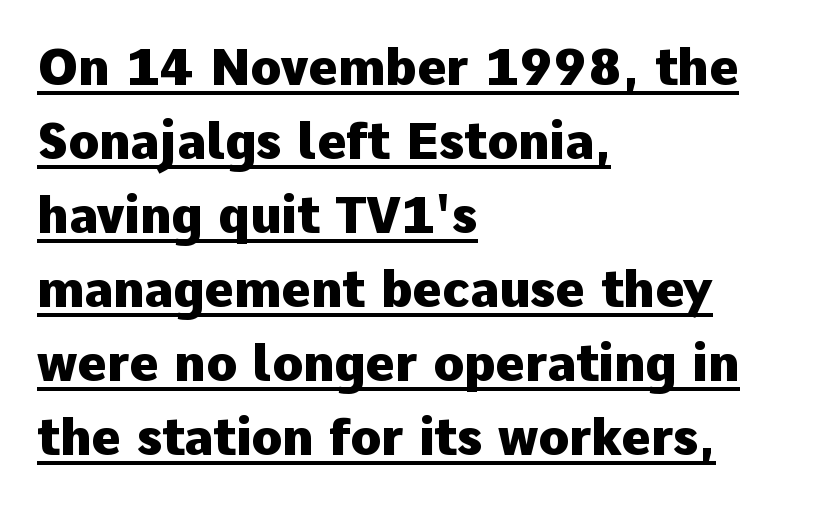
Q: Is the text bold? A: Yes.
Q: Is the text italic (slanted)? A: No, it is upright.
Q: Is the typeface a serif or a sans-serif typeface? A: Sans-serif.
Q: Is the text underlined? A: Yes.
Q: How is the paragraph aligned? A: Left-aligned.
Q: Is the spacing between letters normal or unusually wide? A: Normal.
Q: Is the spacing between lines tight, normal or loose? A: Normal.
Q: Width (condensed, normal, or wide)? A: Normal.
Q: Stroke contrast? A: Low.
Q: x-height? A: Medium.
Q: Monospaced? A: No.
